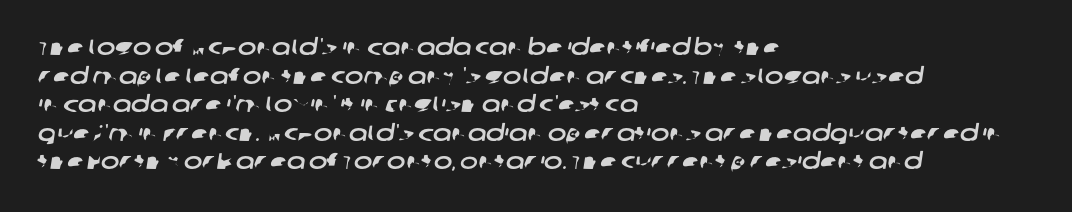
Q: Is the text underlined? A: No.
Q: How is the paragraph aligned? A: Left-aligned.
Q: Is the spacing between letters normal or unusually wide? A: Normal.
Q: Is the spacing between lines tight, normal or loose? A: Normal.
